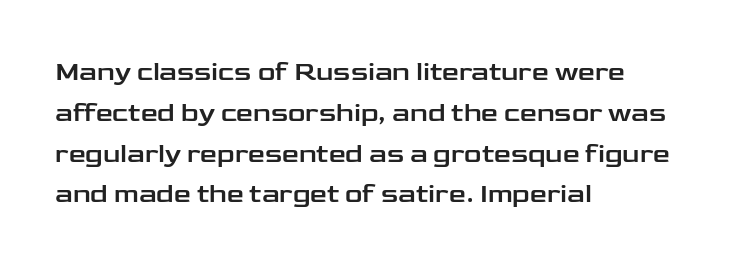
{"italic": "no", "underline": "no", "align": "left", "line_spacing": "normal", "line_spacing_ratio": 1.51, "letter_spacing": "normal", "letter_spacing_em": 0.0, "glyph_px": 27}
